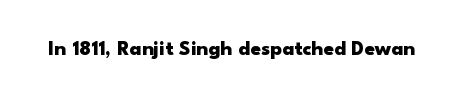
The image shows 21 px bold type, upright; set normal letter spacing, not underlined.
